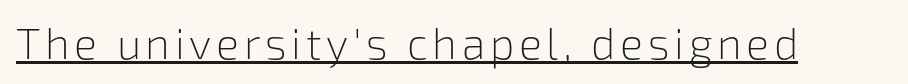
Like a heading marked for emphasis, these lines bear an underscore. The type family on display is of the sans-serif kind. A roman cut, with each character standing at attention. Stems here are at most as thick as an everyday book face. Think of a printed novel: that variable character pitch is what you see here.
